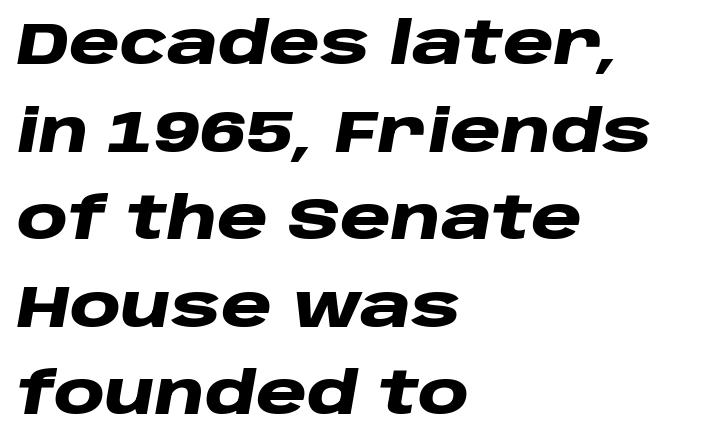
The image shows 58 px heavy, wide type, italic (leaning right); set left-aligned, normal line spacing (1.51x), normal letter spacing, not underlined; low stroke contrast and a large x-height.
